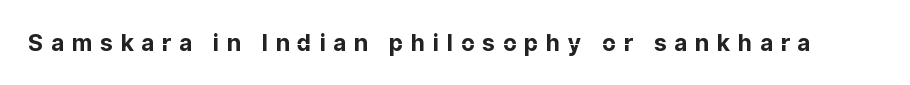
Q: Is the text bold? A: Yes.
Q: Is the text italic (slanted)? A: No, it is upright.
Q: Is the text underlined? A: No.
Q: Is the spacing between letters normal or unusually wide? A: Unusually wide.
